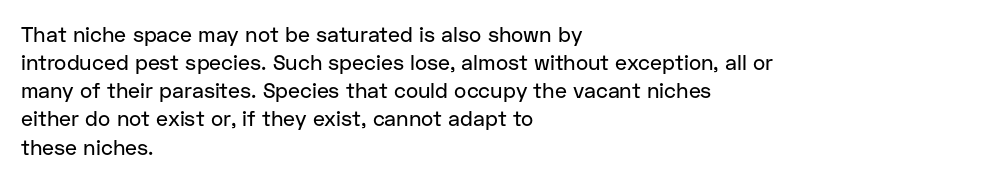
Q: Is the text italic (slanted)? A: No, it is upright.
Q: Is the text underlined? A: No.
Q: How is the paragraph aligned? A: Left-aligned.
Q: Is the spacing between letters normal or unusually wide? A: Normal.
Q: Is the spacing between lines tight, normal or loose? A: Normal.
